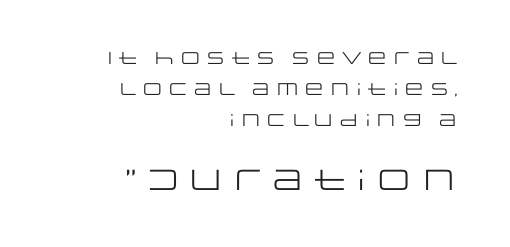
Q: Is the text bold? A: No.
Q: Is the text italic (slanted)? A: No, it is upright.
Q: Is the typeface a serif or a sans-serif typeface? A: Sans-serif.
Q: Is the text underlined? A: No.
Q: How is the paragraph aligned? A: Right-aligned.
Q: Is the spacing between letters normal or unusually wide? A: Normal.
Q: Which block of text is set in a larger size, the first (top) or the second (bottom)? A: The second (bottom) one.
Q: Width (condensed, normal, or wide)? A: Wide.
Q: Stroke contrast? A: Low.
Q: x-height? A: Large.
Q: Monospaced? A: No.
